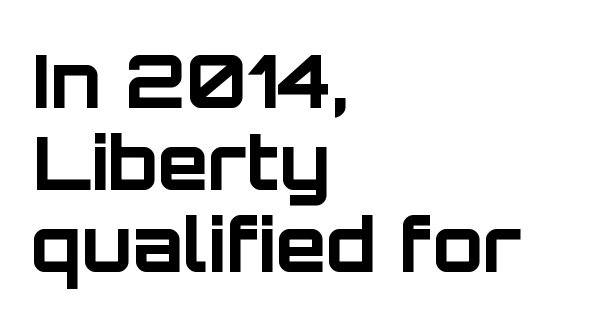
Q: Is the text bold? A: Yes.
Q: Is the text italic (slanted)? A: No, it is upright.
Q: Is the typeface a serif or a sans-serif typeface? A: Sans-serif.
Q: Is the text underlined? A: No.
Q: How is the paragraph aligned? A: Left-aligned.
Q: Is the spacing between letters normal or unusually wide? A: Normal.
Q: Is the spacing between lines tight, normal or loose? A: Tight.
Q: Width (condensed, normal, or wide)? A: Normal.
Q: Stroke contrast? A: Low.
Q: x-height? A: Large.
Q: Monospaced? A: No.
